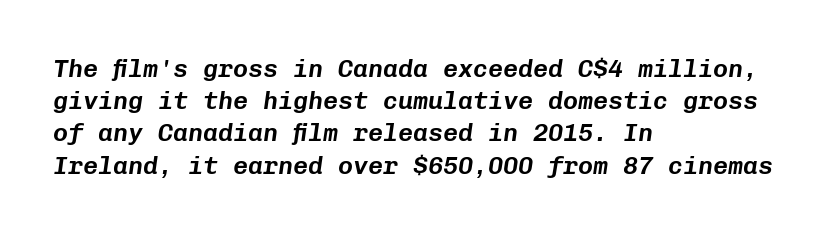
Q: Is the text italic (slanted)? A: Yes, it leans right by about 8 degrees.
Q: Is the text underlined? A: No.
Q: How is the paragraph aligned? A: Left-aligned.
Q: Is the spacing between letters normal or unusually wide? A: Normal.
Q: Is the spacing between lines tight, normal or loose? A: Normal.
